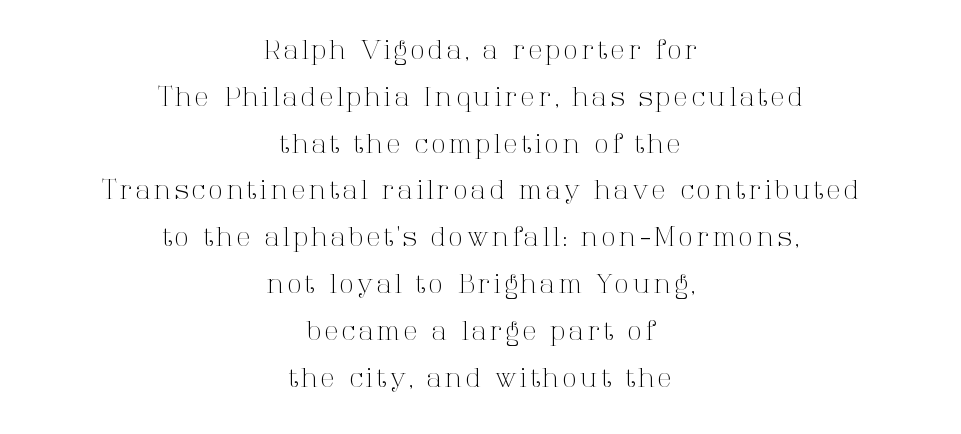
Any mark beneath the type? The region is blank. The letters look calm and open, with moderate or lighter stems. Nope, not italic — everything's standing straight. Each line is balanced around a shared central axis.
